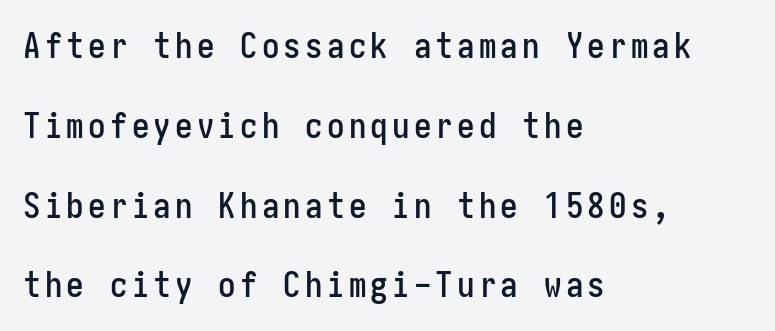
{"serif": "no", "italic": "no", "width": "condensed", "stroke_contrast": "low", "x_height": "medium", "underline": "no", "align": "left", "line_spacing": "loose", "line_spacing_ratio": 2.28, "glyph_px": 35}
